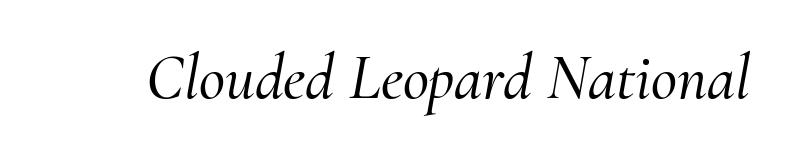
{"serif": "yes", "italic": "yes", "lean": "right", "slant_degrees": 10, "width": "normal", "stroke_contrast": "medium", "x_height": "small", "monospaced": "no", "underline": "no", "letter_spacing": "normal", "letter_spacing_em": 0.0, "glyph_px": 64}
